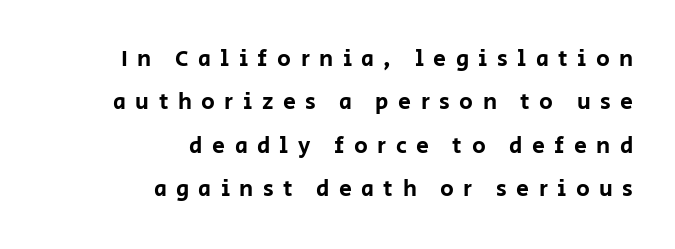
Underlining? Definitely not there. Honestly, the letter spacing is so wide it's the main thing you notice. Quick note: not italic, upright. A student would call this right alignment; a typographer would say flush right, rag left.
